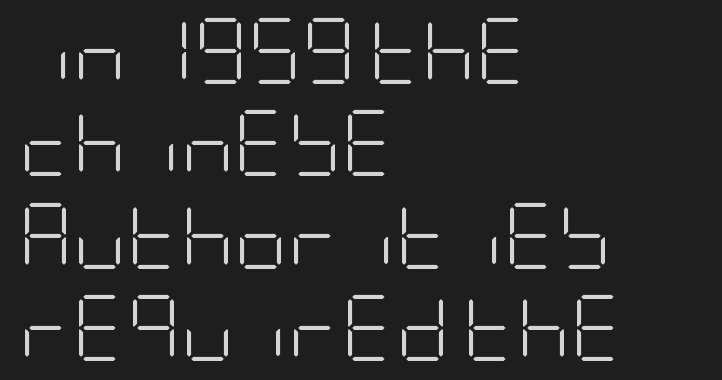
In terms of letterspacing, this is plain default setting. Weight: regular or lighter. A clean baseline with only descenders dipping below it. The paragraph shown leans on its left margin. Summary of vertical rhythm: regular, with standard interline spacing. Posture: straight, roman, zero tilt.
